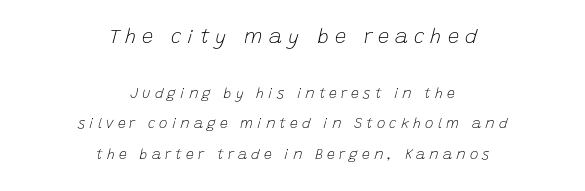
The weight would be labelled regular, book, light, or lighter still. Rows of type keep a wide berth in the vertical direction. Reading top to bottom, the characters get smaller at the block break. Between one letter and the next there's a generous, obvious gap.
